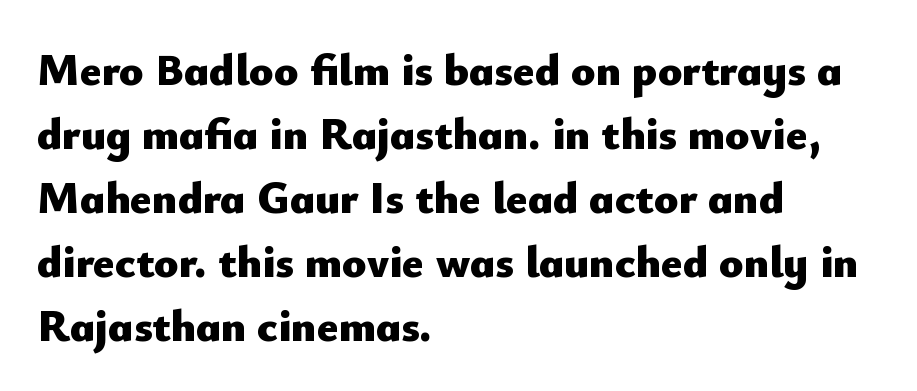
The image shows 45 px heavy sans-serif type, upright; set left-aligned, normal line spacing (1.42x), normal letter spacing, not underlined; low stroke contrast and a small x-height.
